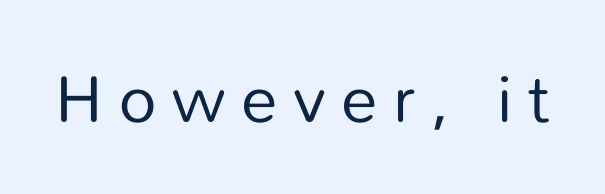
The image shows 73 px regular-weight sans-serif type, upright; set unusually wide letter spacing (+0.21 em), not underlined; low stroke contrast and a medium x-height.
